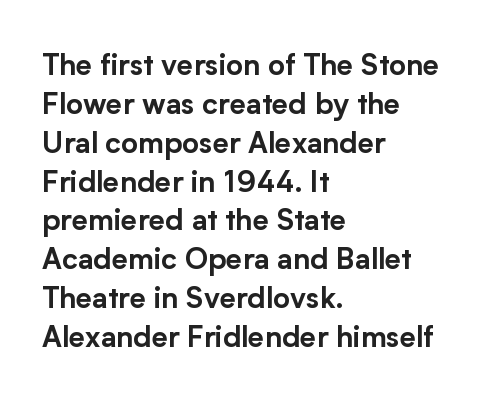
{"serif": "no", "italic": "no", "width": "normal", "stroke_contrast": "low", "x_height": "medium", "monospaced": "no", "underline": "no", "align": "left", "line_spacing": "normal", "line_spacing_ratio": 1.34, "letter_spacing": "normal", "letter_spacing_em": 0.0, "glyph_px": 29}
